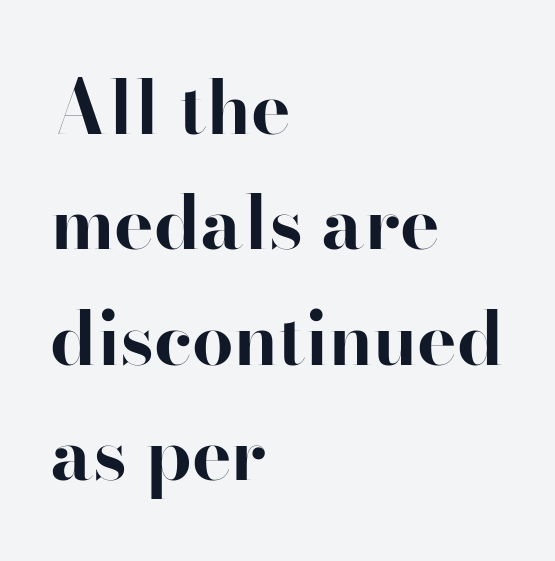
The passage shown stacks its lines at a standard gap. What stands out about the letter spacing? Nothing — it is the standard amount. Regarding serifs, this sample has them. A full-strength bold gives these letters their thick strokes. Caption: multi-line text, flush left, ragged right.
